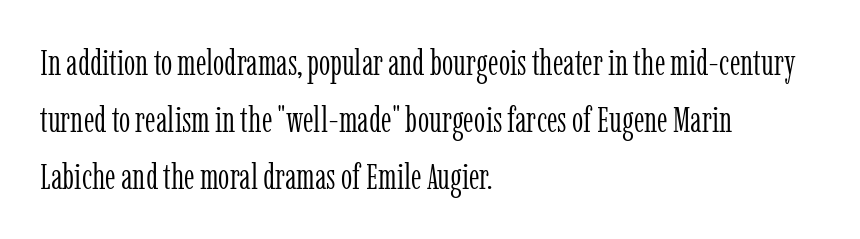
Q: Is the text bold? A: No.
Q: Is the text italic (slanted)? A: No, it is upright.
Q: Is the typeface a serif or a sans-serif typeface? A: Serif.
Q: Is the text underlined? A: No.
Q: How is the paragraph aligned? A: Left-aligned.
Q: Is the spacing between letters normal or unusually wide? A: Normal.
Q: Is the spacing between lines tight, normal or loose? A: Normal.
Q: Width (condensed, normal, or wide)? A: Condensed.
Q: Stroke contrast? A: Low.
Q: x-height? A: Medium.
Q: Monospaced? A: No.
